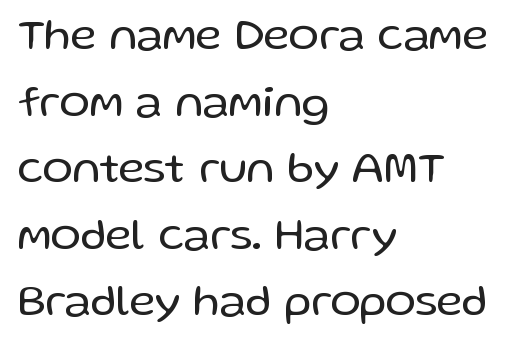
{"serif": "no", "italic": "no", "bold": "no", "weight": "regular", "width": "normal", "stroke_contrast": "low", "x_height": "medium", "monospaced": "no", "underline": "no", "align": "left", "line_spacing": "normal", "line_spacing_ratio": 1.48, "letter_spacing": "normal", "letter_spacing_em": 0.0, "glyph_px": 45}
